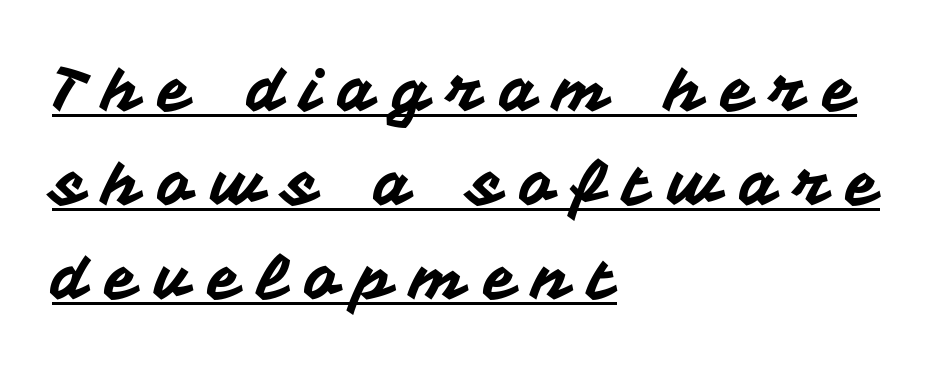
The rendering uses the underline text-decoration. The passage shown is typeset with a sans-serif family. Summary of vertical rhythm: regular, with standard interline spacing. These lines are rendered in a variable-pitch font.
